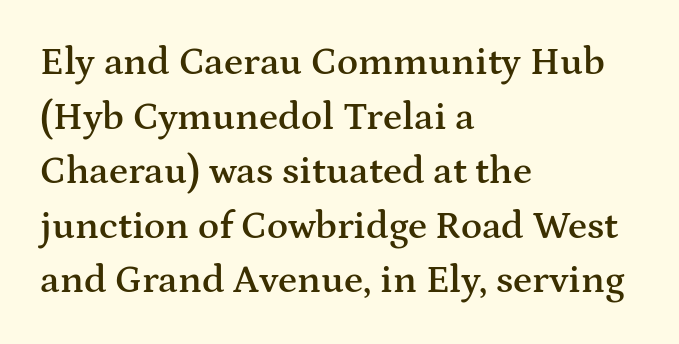
{"serif": "yes", "italic": "no", "bold": "semi", "weight": "semibold", "width": "wide", "stroke_contrast": "medium", "x_height": "medium", "monospaced": "no", "underline": "no", "align": "left", "line_spacing": "normal", "line_spacing_ratio": 1.4, "letter_spacing": "normal", "letter_spacing_em": 0.0, "glyph_px": 39}
